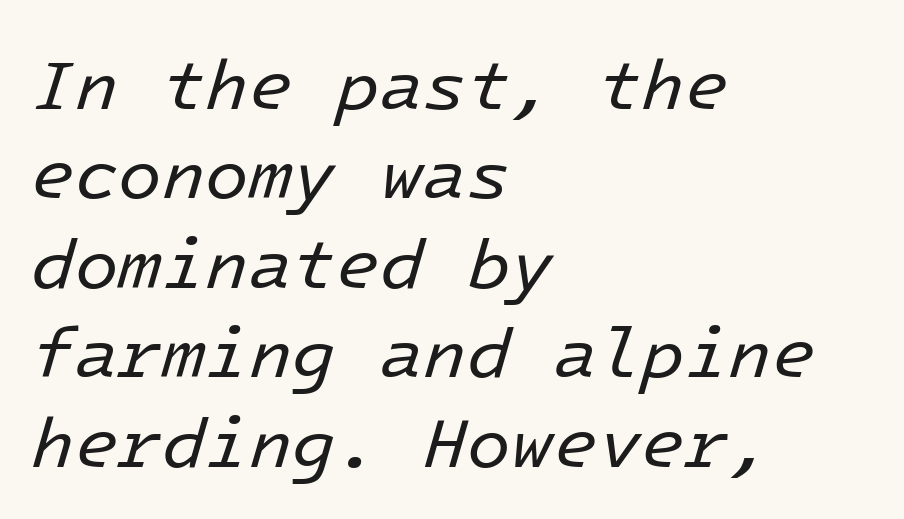
{"italic": "yes", "lean": "right", "slant_degrees": 16, "bold": "no", "weight": "regular", "width": "normal", "stroke_contrast": "low", "x_height": "medium", "underline": "no", "align": "left", "line_spacing": "normal", "line_spacing_ratio": 1.26, "letter_spacing": "normal", "letter_spacing_em": 0.0, "glyph_px": 71}
